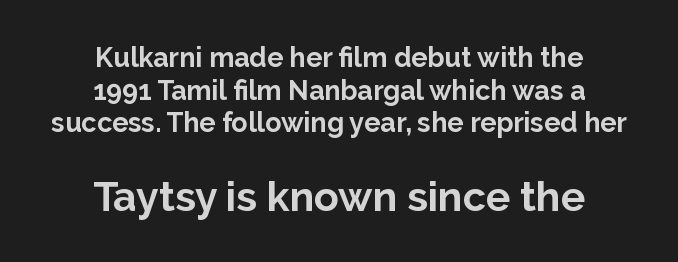
Designer's note — italics off, roman on. Typographic density is high because the face is bold. The paragraph has two soft edges and a firm central axis. Students, note that the glyphs here touch the page at normal intervals. Words float on clear page, feet unadorned. The emphasis by scale lands on block number two, below.
